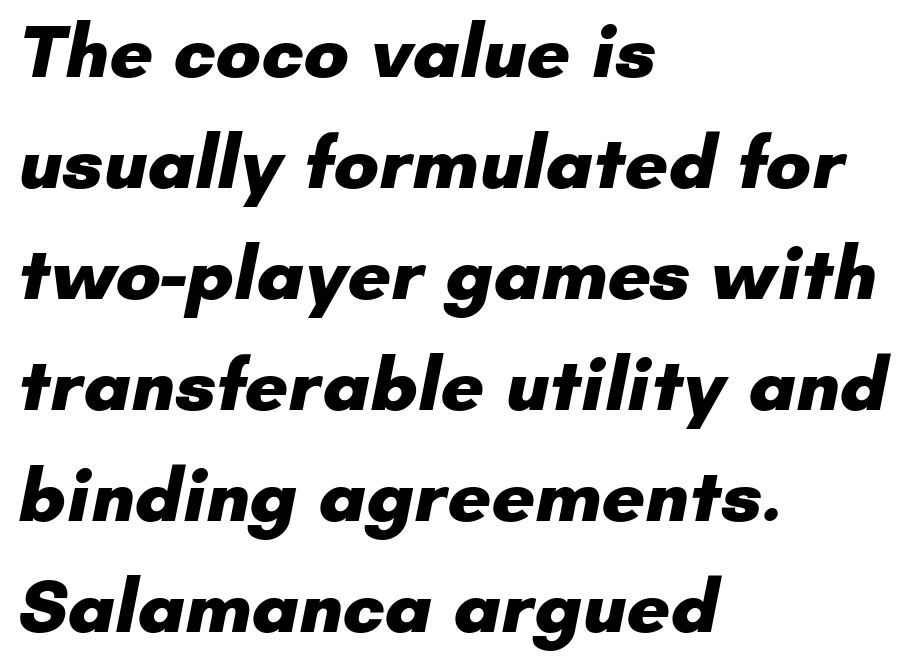
The image shows 76 px heavy sans-serif type; set left-aligned, normal line spacing (1.46x), normal letter spacing, not underlined; low stroke contrast and a small x-height.
